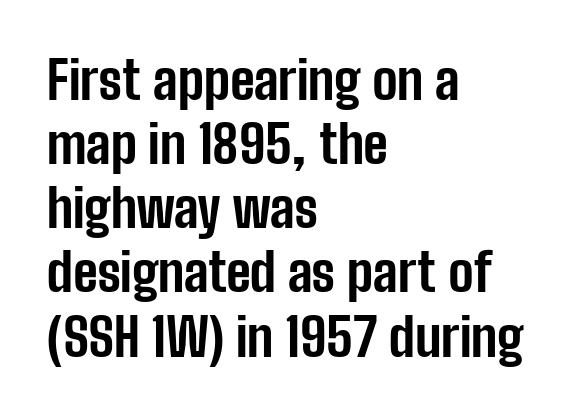
The image shows 53 px bold, condensed sans-serif type, upright; set left-aligned, line spacing 1.21x, normal letter spacing, not underlined; low stroke contrast and a medium x-height.
